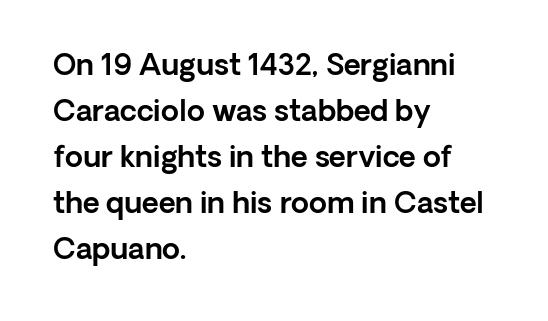
Q: Is the text italic (slanted)? A: No, it is upright.
Q: Is the typeface a serif or a sans-serif typeface? A: Sans-serif.
Q: Is the text underlined? A: No.
Q: How is the paragraph aligned? A: Left-aligned.
Q: Is the spacing between letters normal or unusually wide? A: Normal.
Q: Is the spacing between lines tight, normal or loose? A: Normal.
Q: Width (condensed, normal, or wide)? A: Normal.
Q: x-height? A: Medium.
Q: Monospaced? A: No.
